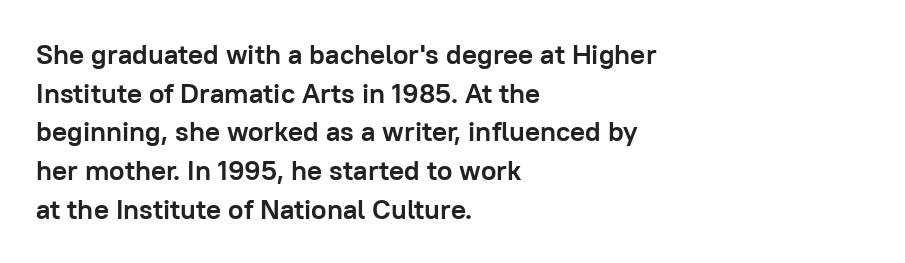
The image shows 28 px semibold sans-serif type, upright; set left-aligned, normal line spacing (1.38x), normal letter spacing, not underlined; low stroke contrast and a medium x-height.
